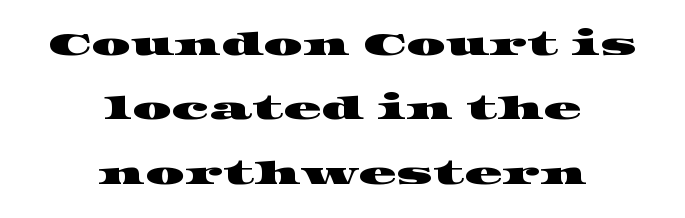
{"serif": "yes", "width": "wide", "stroke_contrast": "high", "x_height": "large", "monospaced": "no", "underline": "no", "align": "center", "line_spacing": "loose", "line_spacing_ratio": 2.08, "letter_spacing": "normal", "letter_spacing_em": 0.0, "glyph_px": 31}
